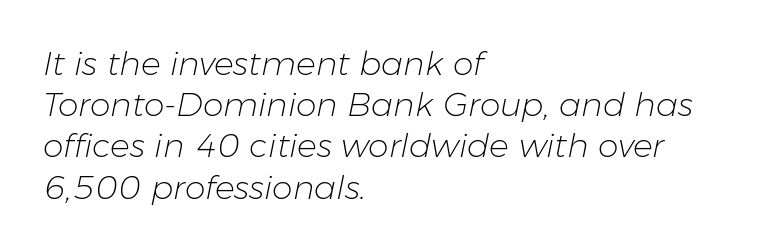
This sample uses plain, unmodified letter spacing. Every character sits at an angle, as italics do. The ragged edge is on the right, which tells us the setting is flush left. Descender tails drop into unmarked territory. Caption: face not bold, strokes unweighted.
